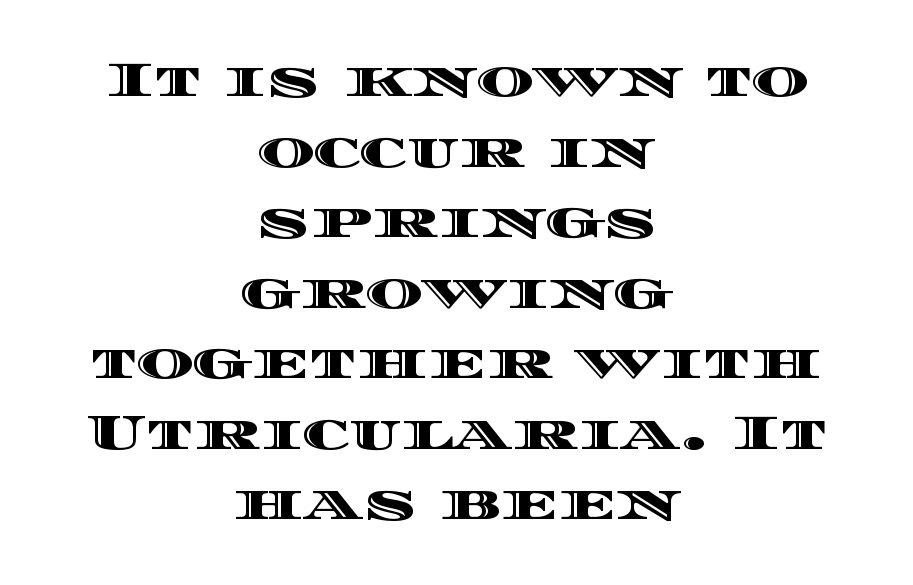
The image shows 49 px wide type, upright; set centered, normal line spacing (1.44x), normal letter spacing, not underlined; a large x-height.
